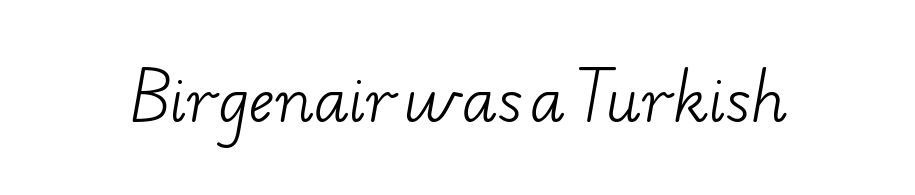
The image shows 59 px light, wide serif type; set normal letter spacing, not underlined; low stroke contrast and a small x-height.
